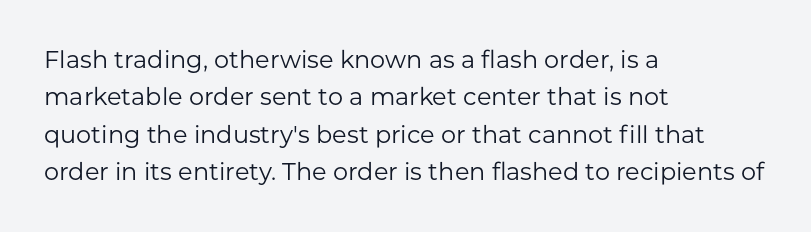
Q: Is the text bold? A: No.
Q: Is the text italic (slanted)? A: No, it is upright.
Q: Is the text underlined? A: No.
Q: How is the paragraph aligned? A: Left-aligned.
Q: Is the spacing between letters normal or unusually wide? A: Normal.
Q: Is the spacing between lines tight, normal or loose? A: Normal.
